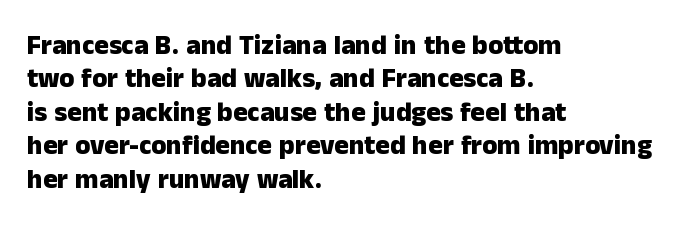
The image shows 27 px bold type, upright; set left-aligned, line spacing 1.24x, normal letter spacing, not underlined.
